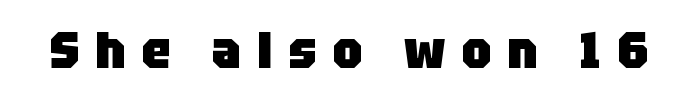
The image shows 52 px heavy sans-serif type, upright; set unusually wide letter spacing (+0.3 em), not underlined; low stroke contrast and a large x-height.
